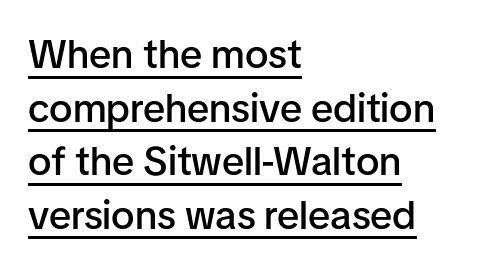
All the whitespace from short lines collects on the right. Think of a printed novel: that variable character pitch is what you see here. Unlike a traditional serif, this face leaves its strokes unadorned. Stroke thickness is moderately raised; the sample reads as semibold.
